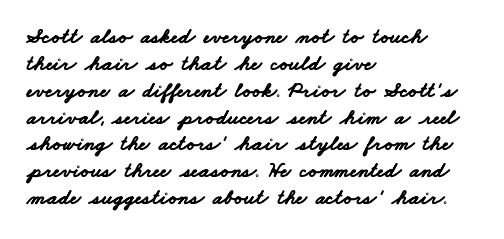
Here the glyphs are tracked normally, forming tight word shapes. The space beneath each line is pristine and unruled. This sample is left-justified, so line endings fall wherever the words run out. Each glyph is drawn with heavy, bold strokes.
